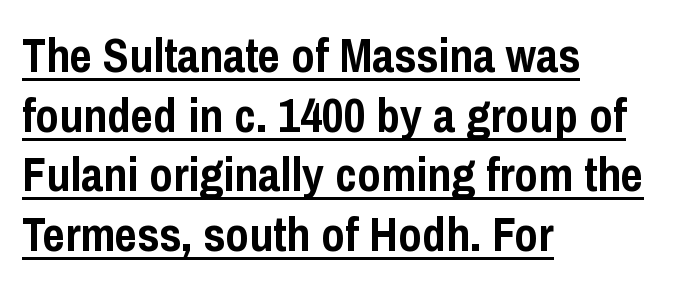
Q: Is the text bold? A: Yes.
Q: Is the text italic (slanted)? A: No, it is upright.
Q: Is the typeface a serif or a sans-serif typeface? A: Sans-serif.
Q: Is the text underlined? A: Yes.
Q: How is the paragraph aligned? A: Left-aligned.
Q: Is the spacing between letters normal or unusually wide? A: Normal.
Q: Width (condensed, normal, or wide)? A: Condensed.
Q: Stroke contrast? A: Low.
Q: x-height? A: Medium.
Q: Monospaced? A: No.
